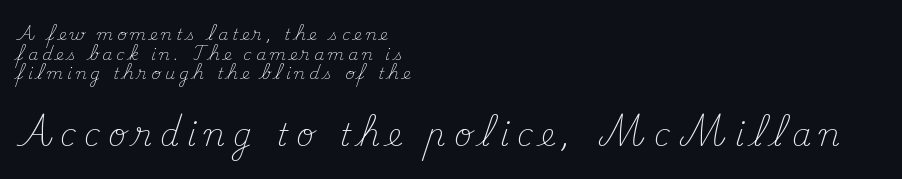
The image shows 31 px light serif type; set left-aligned, line spacing 1.22x, unusually wide letter spacing (+0.25 em), not underlined; the second (bottom) block is 1.94x larger; medium stroke contrast and a small x-height.
